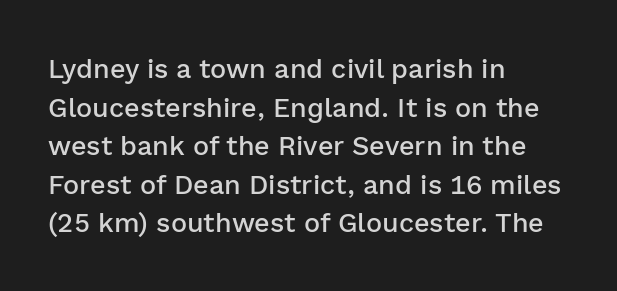
Q: Is the text bold? A: Semi-bold.
Q: Is the text italic (slanted)? A: No, it is upright.
Q: Is the text underlined? A: No.
Q: How is the paragraph aligned? A: Left-aligned.
Q: Is the spacing between letters normal or unusually wide? A: Normal.
Q: Is the spacing between lines tight, normal or loose? A: Normal.
